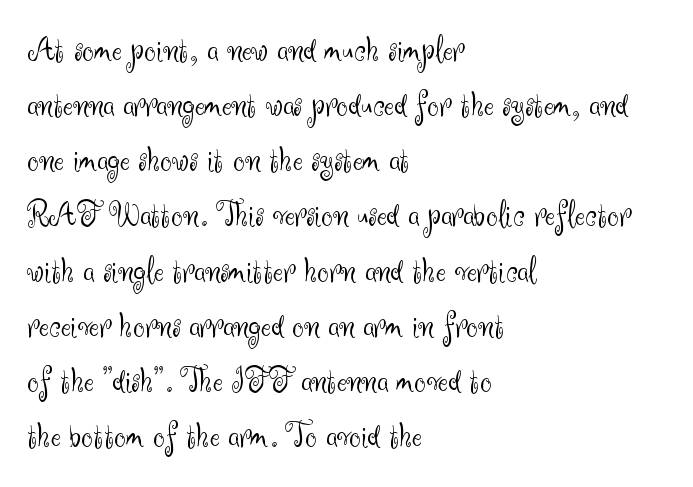
Q: Is the text bold? A: No.
Q: Is the text italic (slanted)? A: No, it is upright.
Q: Is the typeface a serif or a sans-serif typeface? A: Sans-serif.
Q: Is the text underlined? A: No.
Q: How is the paragraph aligned? A: Left-aligned.
Q: Is the spacing between letters normal or unusually wide? A: Normal.
Q: Is the spacing between lines tight, normal or loose? A: Normal.
Q: Width (condensed, normal, or wide)? A: Normal.
Q: Stroke contrast? A: Medium.
Q: x-height? A: Small.
Q: Monospaced? A: No.
